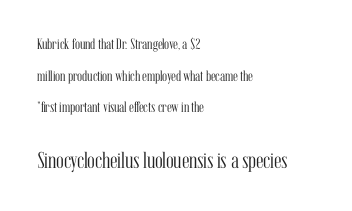
Does the copy run flush right? No — it runs flush left. A student would notice the bottom passage is typeset larger than what precedes it. The space between consecutive lines is lavish. Look at the tracking — it's just the regular setting, nothing added. Weight class: somewhere from thin through regular. Only glyphs here, with clear space below each row.
